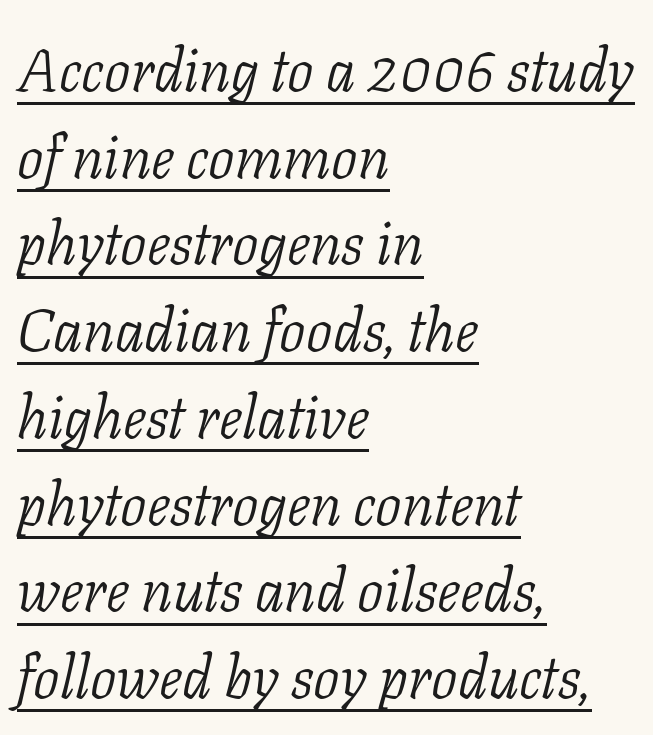
The rendering uses the underline text-decoration. The passage shown is typed in a proportional face where columns would drift. The horizontal fit of the characters is conventional and even. On a weight scale, this lands at 450 or below. Every character sits at an angle, as italics do. Regarding leading, the lines here are spaced in the standard way.
